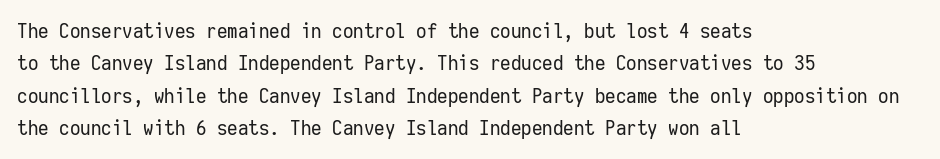
Words float on clear page, feet unadorned. Letters have the restrained weight of plain body copy at most. Horizontal alignment here is leftward, the default for most running prose. Whoever set this chose a conventional vertical rhythm. This sample uses an upright cut, with every glyph sitting square on the baseline.
